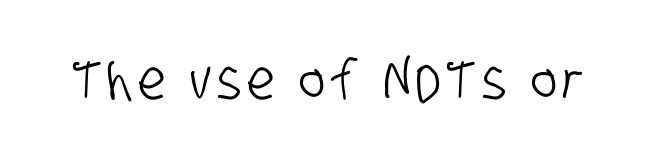
Q: Is the typeface a serif or a sans-serif typeface? A: Sans-serif.
Q: Is the text underlined? A: No.
Q: Width (condensed, normal, or wide)? A: Condensed.
Q: Stroke contrast? A: Low.
Q: x-height? A: Large.
Q: Monospaced? A: No.
